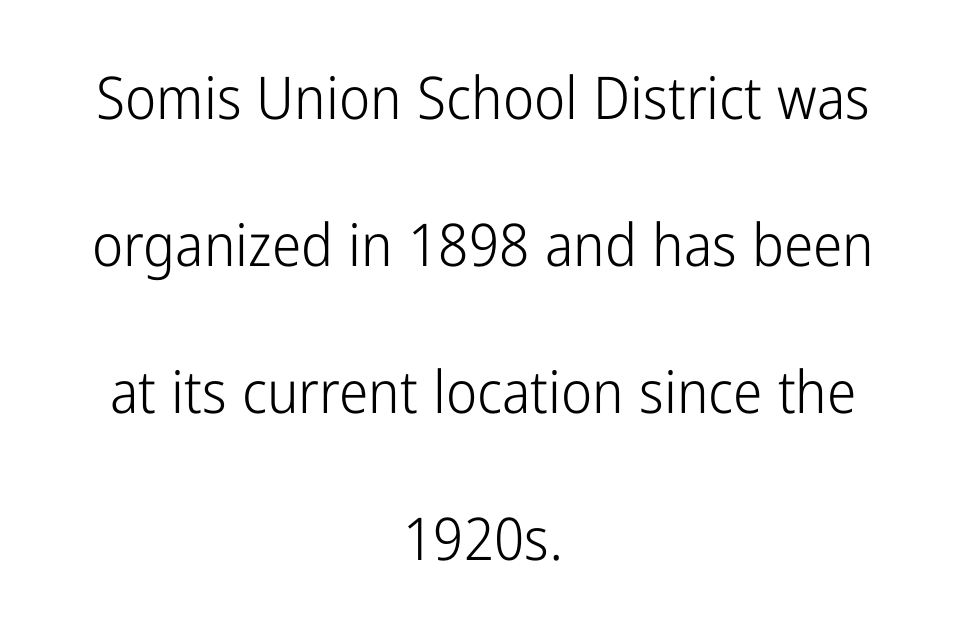
The image shows 59 px light, condensed sans-serif type, upright; set centered, loose line spacing (2.49x), normal letter spacing, not underlined; low stroke contrast and a medium x-height.
